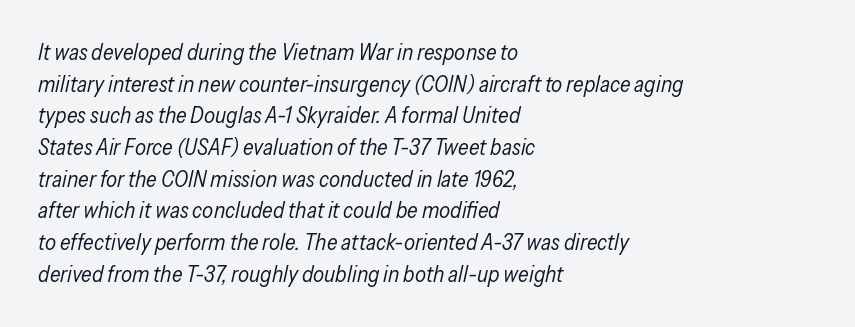
The image shows 22 px text type, italic (leaning right); set left-aligned, normal line spacing (1.44x), normal letter spacing, not underlined.
